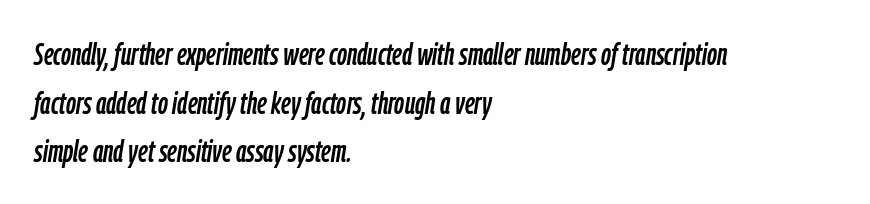
The passage shown leans; its letterforms are oblique. A bare baseline throughout the passage. You could not count columns in this text — the font is proportionally spaced. The designer left line spacing at the default. These lines keep a tight, regular rhythm from letter to letter.
